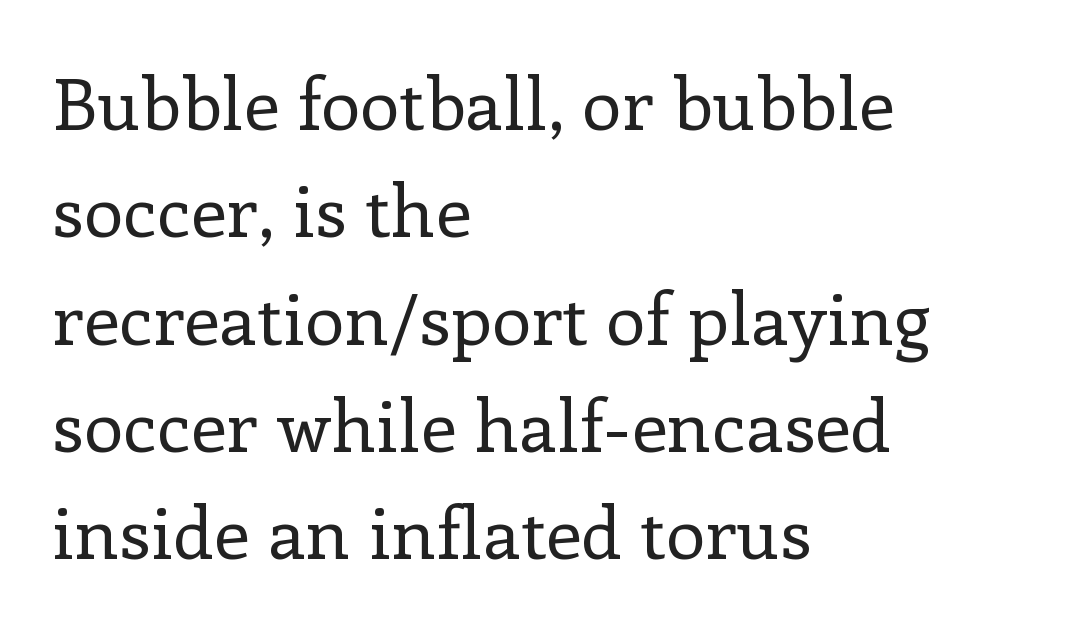
Q: Is the text bold? A: No.
Q: Is the text italic (slanted)? A: No, it is upright.
Q: Is the typeface a serif or a sans-serif typeface? A: Serif.
Q: Is the text underlined? A: No.
Q: How is the paragraph aligned? A: Left-aligned.
Q: Is the spacing between letters normal or unusually wide? A: Normal.
Q: Is the spacing between lines tight, normal or loose? A: Normal.
Q: Width (condensed, normal, or wide)? A: Normal.
Q: Stroke contrast? A: Low.
Q: x-height? A: Medium.
Q: Monospaced? A: No.
